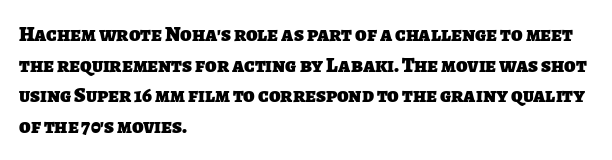
Q: Is the text bold? A: Yes.
Q: Is the text underlined? A: No.
Q: How is the paragraph aligned? A: Left-aligned.
Q: Is the spacing between letters normal or unusually wide? A: Normal.
Q: Is the spacing between lines tight, normal or loose? A: Normal.
